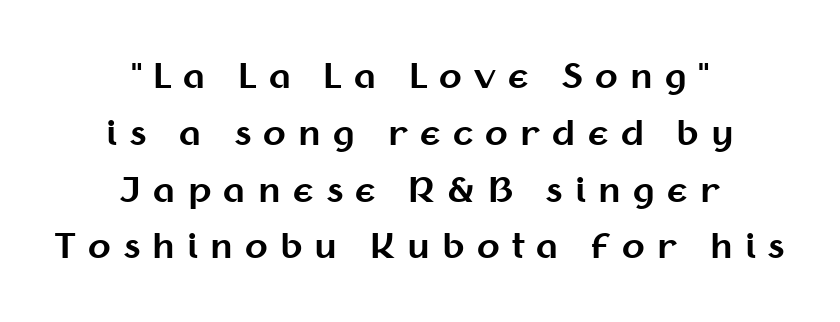
The image shows 33 px bold sans-serif type, upright; set centered, line spacing 1.72x, unusually wide letter spacing (+0.37 em), not underlined; medium stroke contrast and a medium x-height.
